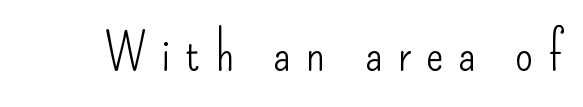
{"serif": "no", "italic": "no", "bold": "no", "weight": "light", "width": "condensed", "stroke_contrast": "low", "x_height": "small", "monospaced": "no", "underline": "no", "letter_spacing": "wide", "letter_spacing_em": 0.29, "glyph_px": 52}
